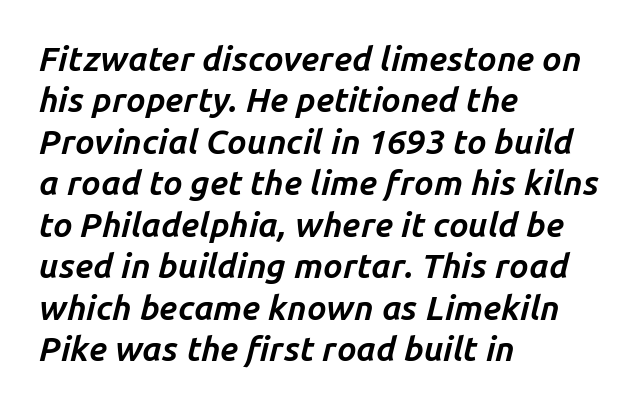
The compositor pushed each line to the left boundary. Tracking here is standard; glyphs follow each other at the usual distance. A typesetter would call this proportional, since set widths differ per character. Students, this is bold: see how much ink each stroke carries.
